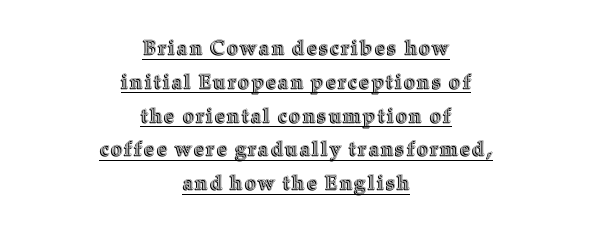
The image shows 20 px text type, upright; set centered, normal line spacing (1.69x), underlined.
